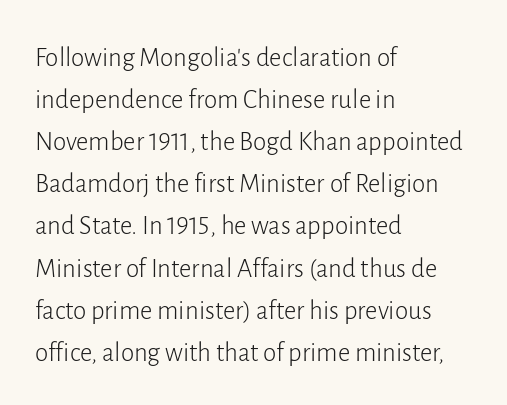
{"italic": "no", "bold": "no", "underline": "no", "align": "left", "line_spacing": "normal", "line_spacing_ratio": 1.56, "letter_spacing": "normal", "letter_spacing_em": 0.0, "glyph_px": 27}
